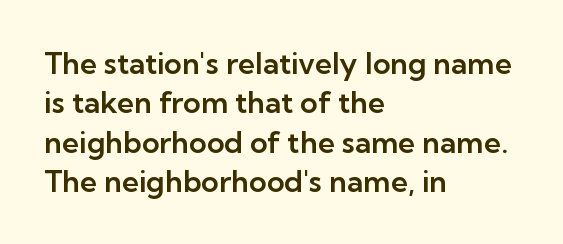
The image shows 30 px sans-serif type, upright; set left-aligned, normal line spacing (1.31x), normal letter spacing, not underlined; low stroke contrast and a medium x-height.
